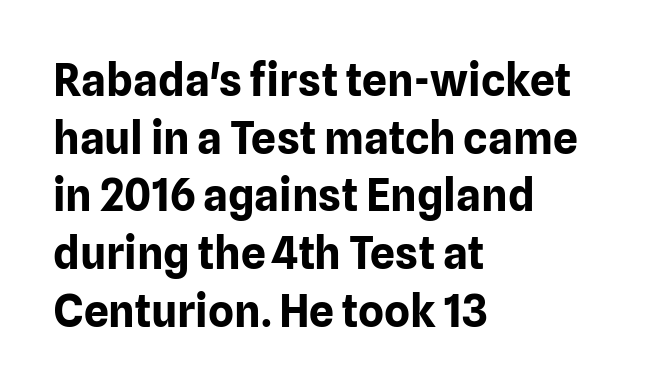
{"serif": "no", "italic": "no", "bold": "yes", "weight": "bold", "width": "normal", "stroke_contrast": "low", "x_height": "medium", "monospaced": "no", "underline": "no", "align": "left", "line_spacing": "normal", "line_spacing_ratio": 1.31, "letter_spacing": "normal", "letter_spacing_em": 0.0, "glyph_px": 44}
